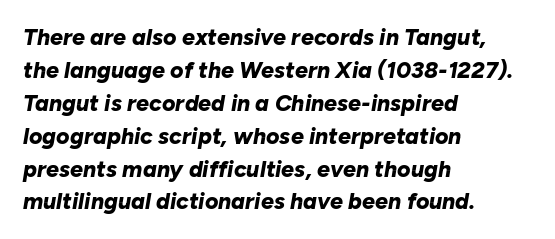
The image shows 23 px bold type, italic (leaning right); set left-aligned, normal line spacing (1.43x), normal letter spacing, not underlined.
